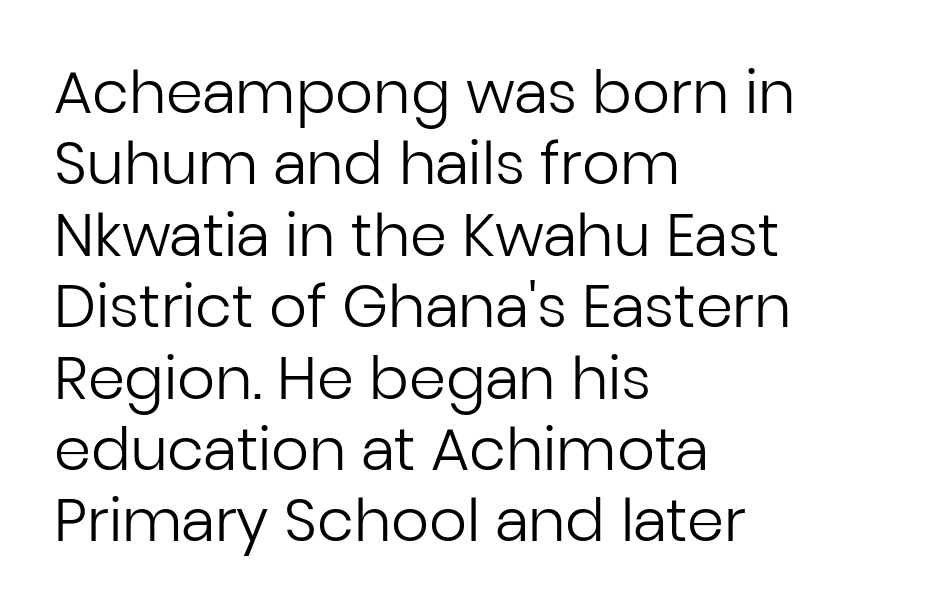
Q: Is the text bold? A: No.
Q: Is the text italic (slanted)? A: No, it is upright.
Q: Is the typeface a serif or a sans-serif typeface? A: Sans-serif.
Q: Is the text underlined? A: No.
Q: How is the paragraph aligned? A: Left-aligned.
Q: Is the spacing between letters normal or unusually wide? A: Normal.
Q: Width (condensed, normal, or wide)? A: Normal.
Q: Stroke contrast? A: Low.
Q: x-height? A: Medium.
Q: Monospaced? A: No.
